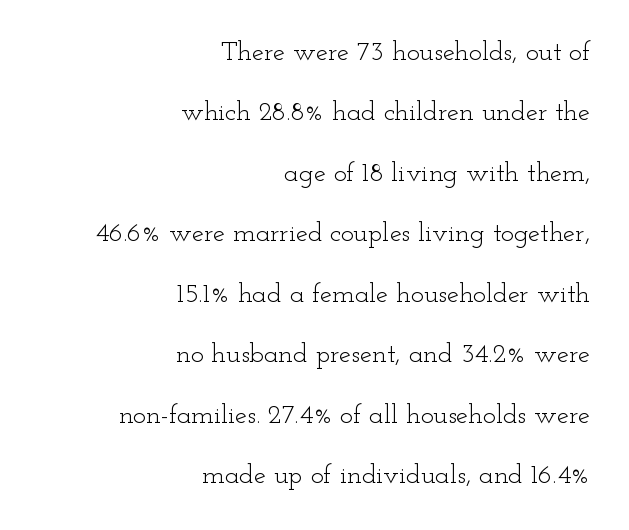
Q: Is the text bold? A: No.
Q: Is the text italic (slanted)? A: No, it is upright.
Q: Is the text underlined? A: No.
Q: How is the paragraph aligned? A: Right-aligned.
Q: Is the spacing between letters normal or unusually wide? A: Normal.
Q: Is the spacing between lines tight, normal or loose? A: Loose.
